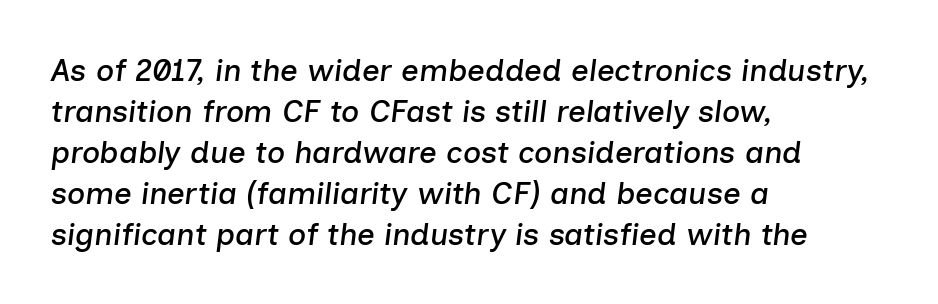
Honestly, the letter spacing is just normal — you wouldn't notice it. Reading down the block, your eye returns to a fixed left position each line. Descenders are the only things crossing below the line. If you measured baseline to baseline, you'd find a middling distance.
